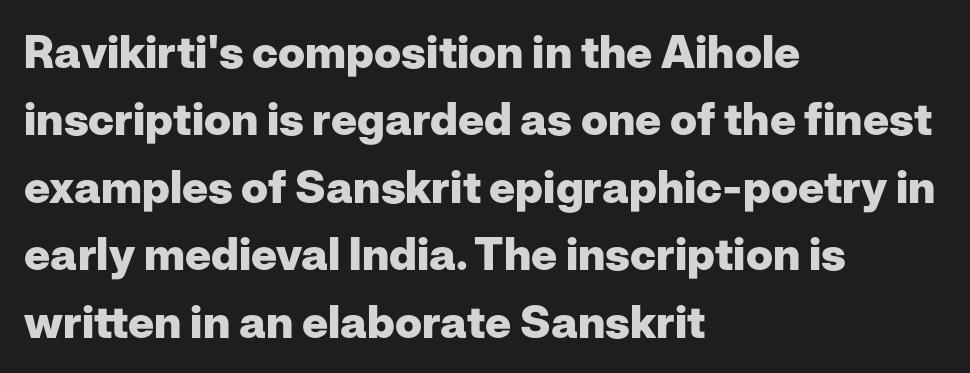
Each new line begins a customary step beneath the previous one. Regarding serifs, this sample does without them. Each letter keeps its own natural width here, so spacing adapts to shape. How are the letters spaced? Ordinarily, with no added tracking.
